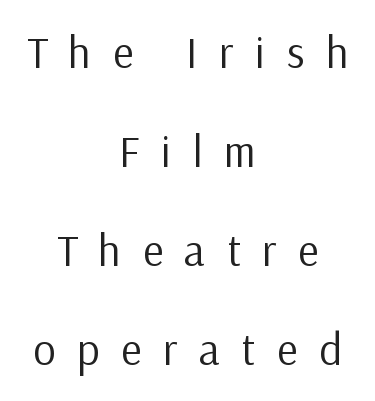
{"serif": "no", "italic": "no", "bold": "no", "weight": "regular", "width": "normal", "stroke_contrast": "low", "x_height": "medium", "monospaced": "no", "underline": "no", "align": "center", "line_spacing": "loose", "line_spacing_ratio": 2.25, "letter_spacing": "wide", "letter_spacing_em": 0.49, "glyph_px": 44}
